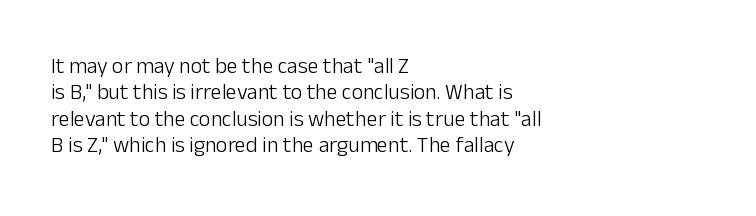
This sample uses an upright cut, with every glyph sitting square on the baseline. Underlining? Definitely not there. Heaviness? Minimal to ordinary, like unemphasized prose. Short note: letters normally spaced. Where is the straight margin? On the left.
